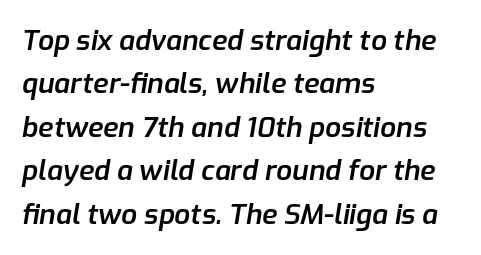
The image shows 28 px semibold type, italic (leaning right); set left-aligned, normal line spacing (1.55x), normal letter spacing, not underlined; low stroke contrast and a medium x-height.
